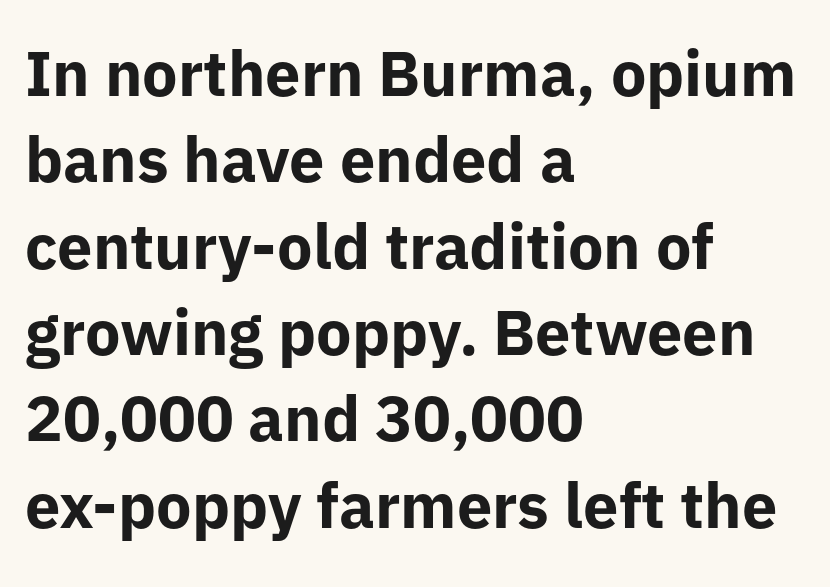
{"serif": "no", "italic": "no", "bold": "yes", "weight": "bold", "width": "normal", "stroke_contrast": "low", "x_height": "medium", "monospaced": "no", "underline": "no", "align": "left", "line_spacing": "normal", "line_spacing_ratio": 1.37, "letter_spacing": "normal", "letter_spacing_em": 0.0, "glyph_px": 63}
